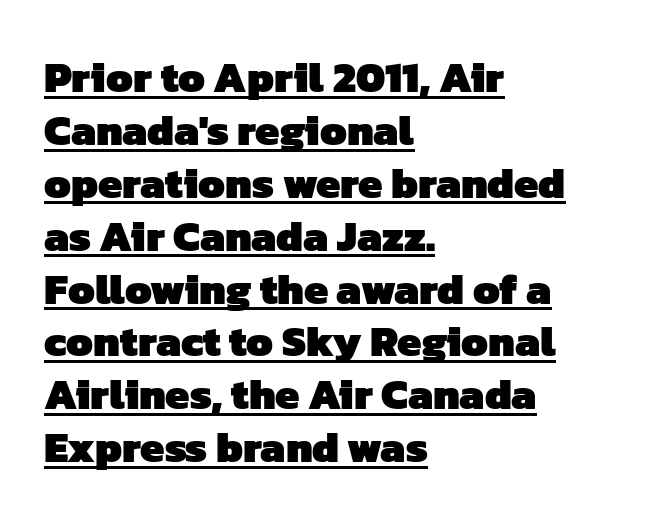
The image shows 43 px heavy sans-serif type; set left-aligned, line spacing 1.23x, normal letter spacing, underlined; low stroke contrast and a medium x-height.
